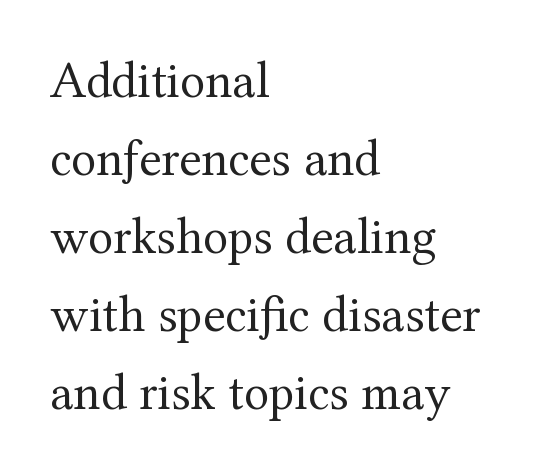
Q: Is the text bold? A: No.
Q: Is the text italic (slanted)? A: No, it is upright.
Q: Is the typeface a serif or a sans-serif typeface? A: Serif.
Q: Is the text underlined? A: No.
Q: How is the paragraph aligned? A: Left-aligned.
Q: Is the spacing between letters normal or unusually wide? A: Normal.
Q: Is the spacing between lines tight, normal or loose? A: Normal.
Q: Width (condensed, normal, or wide)? A: Normal.
Q: Stroke contrast? A: Medium.
Q: x-height? A: Medium.
Q: Monospaced? A: No.
